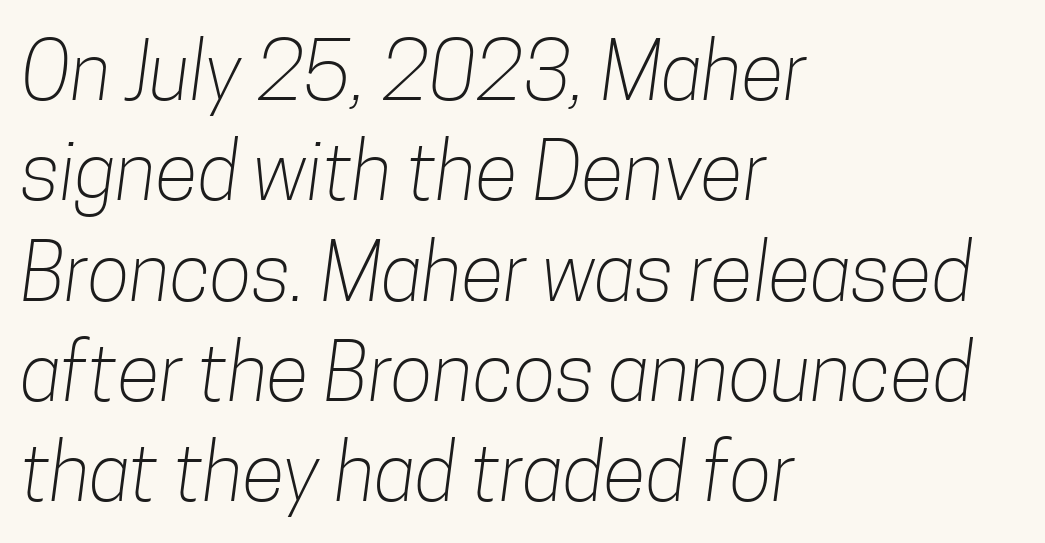
{"serif": "no", "bold": "no", "weight": "light", "width": "condensed", "stroke_contrast": "low", "x_height": "medium", "monospaced": "no", "underline": "no", "align": "left", "line_spacing": "normal", "line_spacing_ratio": 1.27, "letter_spacing": "normal", "letter_spacing_em": 0.0, "glyph_px": 79}
